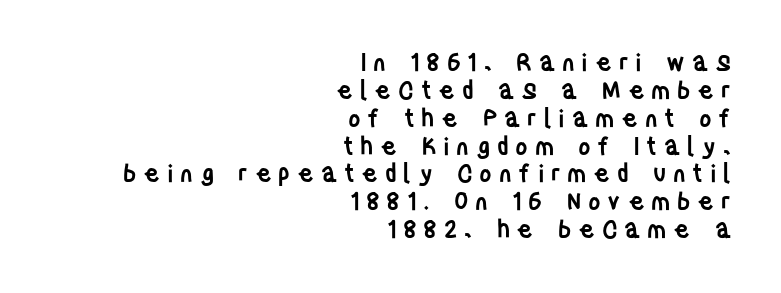
Descender tails drop into unmarked territory. Is the block centered? No — it sits flush against the right margin. This rendering widens character spacing well past its baseline value. In terms of posture, this sample is upright. Caption: semibold face, moderately heavy strokes.
